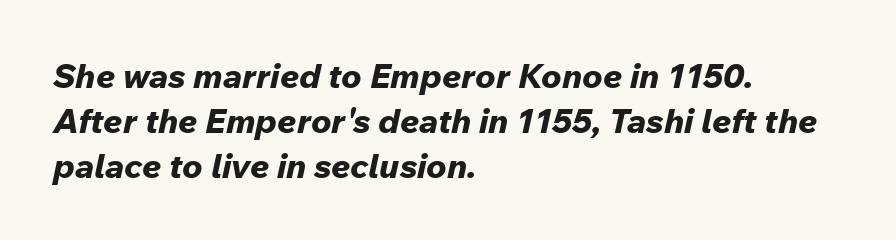
{"italic": "yes", "lean": "right", "slant_degrees": 12, "bold": "yes", "weight": "bold", "width": "normal", "stroke_contrast": "low", "x_height": "medium", "monospaced": "no", "underline": "no", "align": "left", "line_spacing": "normal", "line_spacing_ratio": 1.32, "letter_spacing": "normal", "letter_spacing_em": 0.0, "glyph_px": 34}
